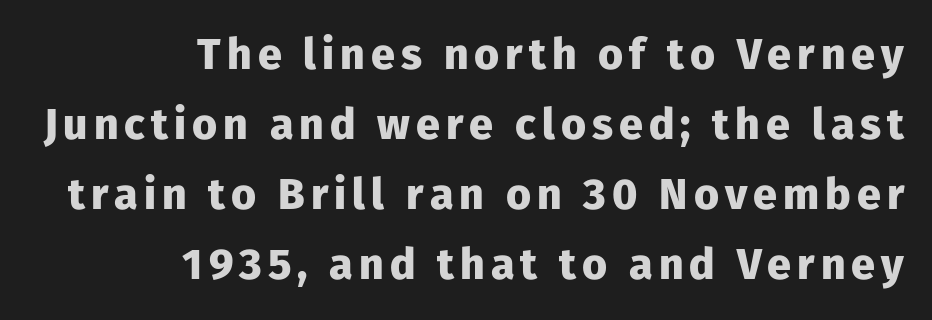
The image shows 43 px heavy sans-serif type, upright; set right-aligned, normal line spacing (1.63x), not underlined; low stroke contrast and a medium x-height.
